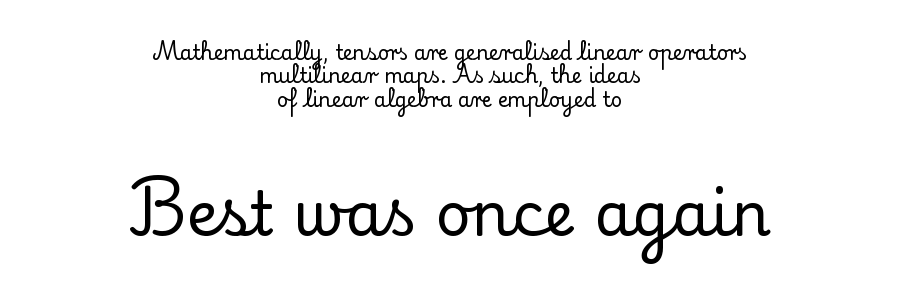
{"serif": "yes", "italic": "no", "width": "normal", "stroke_contrast": "low", "x_height": "small", "monospaced": "no", "underline": "no", "align": "center", "line_spacing_ratio": 1.17, "letter_spacing": "normal", "letter_spacing_em": 0.0, "larger_block": "second", "size_ratio": 3.05, "glyph_px": 61}
